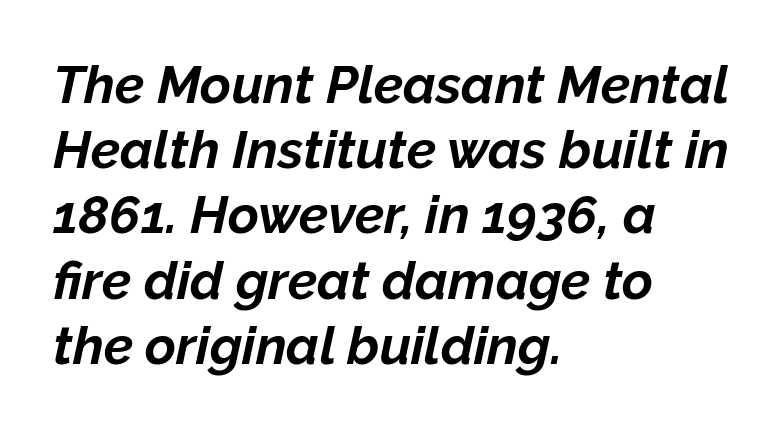
{"italic": "yes", "lean": "right", "slant_degrees": 12, "bold": "yes", "weight": "bold", "width": "normal", "stroke_contrast": "low", "x_height": "medium", "monospaced": "no", "underline": "no", "align": "left", "line_spacing_ratio": 1.23, "letter_spacing": "normal", "letter_spacing_em": 0.0, "glyph_px": 53}
